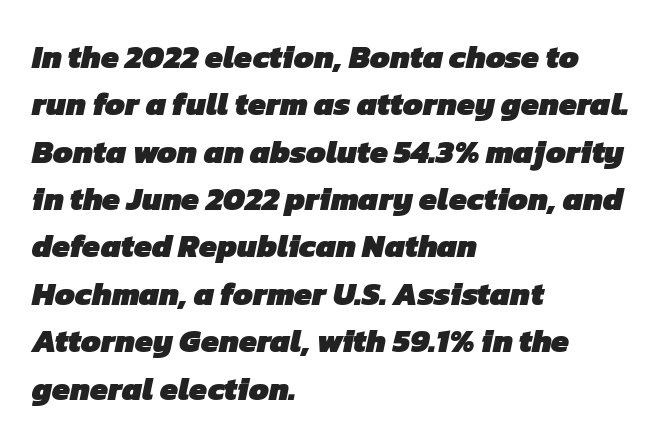
The image shows 32 px heavy sans-serif type; set left-aligned, normal line spacing (1.48x), normal letter spacing, not underlined; low stroke contrast and a medium x-height.
